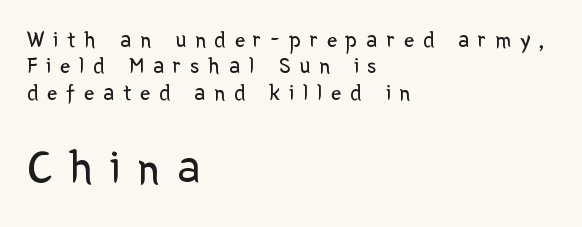
{"serif": "no", "italic": "no", "bold": "no", "weight": "regular", "width": "normal", "stroke_contrast": "low", "x_height": "medium", "monospaced": "no", "underline": "no", "align": "left", "line_spacing": "tight", "line_spacing_ratio": 1.15, "letter_spacing": "wide", "letter_spacing_em": 0.38, "larger_block": "second", "size_ratio": 2.0, "glyph_px": 46}
